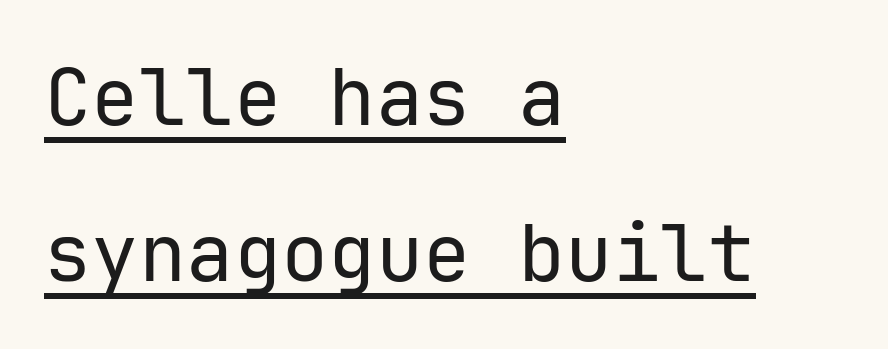
The image shows 79 px regular-weight sans-serif type, upright, monospaced; set left-aligned, loose line spacing (1.97x), normal letter spacing, underlined; low stroke contrast and a medium x-height.
